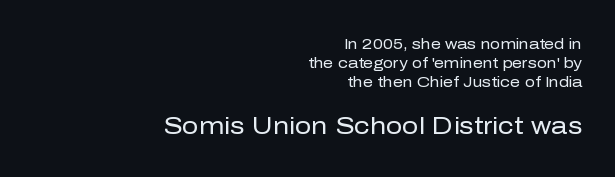
{"italic": "no", "bold": "no", "underline": "no", "align": "right", "line_spacing": "normal", "line_spacing_ratio": 1.36, "letter_spacing": "normal", "letter_spacing_em": 0.0, "larger_block": "second", "size_ratio": 1.64, "glyph_px": 23}
